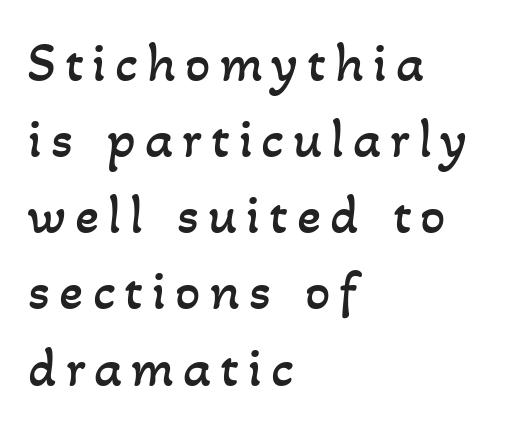
The image shows 56 px regular-weight type; set left-aligned, normal line spacing (1.36x), not underlined; low stroke contrast and a small x-height.
